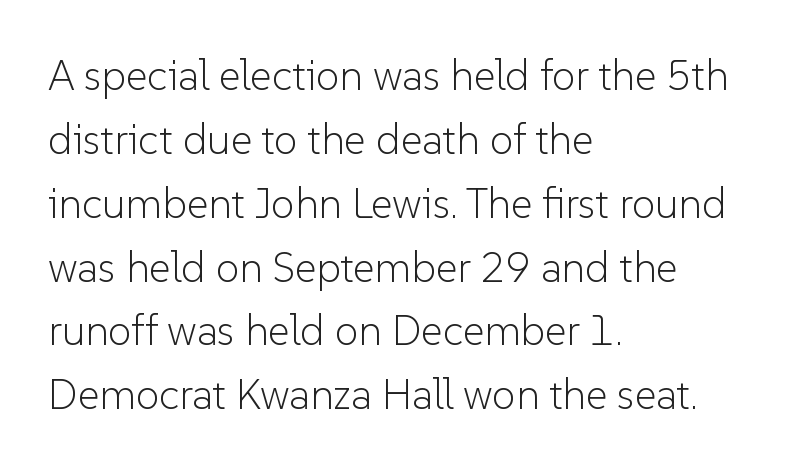
Q: Is the text bold? A: No.
Q: Is the text italic (slanted)? A: No, it is upright.
Q: Is the typeface a serif or a sans-serif typeface? A: Sans-serif.
Q: Is the text underlined? A: No.
Q: How is the paragraph aligned? A: Left-aligned.
Q: Is the spacing between letters normal or unusually wide? A: Normal.
Q: Is the spacing between lines tight, normal or loose? A: Normal.
Q: Width (condensed, normal, or wide)? A: Normal.
Q: Stroke contrast? A: Low.
Q: x-height? A: Medium.
Q: Monospaced? A: No.
